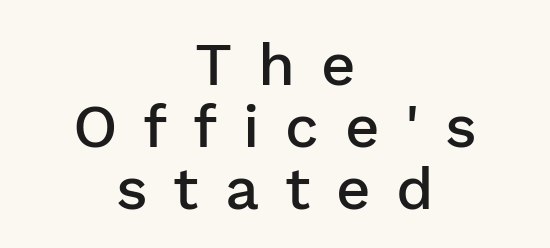
{"serif": "no", "italic": "no", "bold": "semi", "weight": "semibold", "width": "normal", "stroke_contrast": "low", "x_height": "medium", "monospaced": "no", "underline": "no", "align": "center", "line_spacing": "tight", "line_spacing_ratio": 1.03, "letter_spacing": "wide", "letter_spacing_em": 0.43, "glyph_px": 60}
